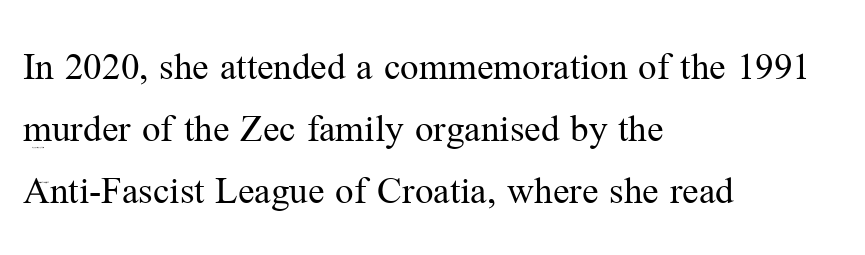
The rag falls on the right side of this text block. The words here are not underlined. This is the regular roman posture of the typeface. Here the glyphs are tracked normally, forming tight word shapes. Unlike a clean sans, this face finishes its strokes with serifs. Counters stay open thanks to moderate or lighter strokes.
